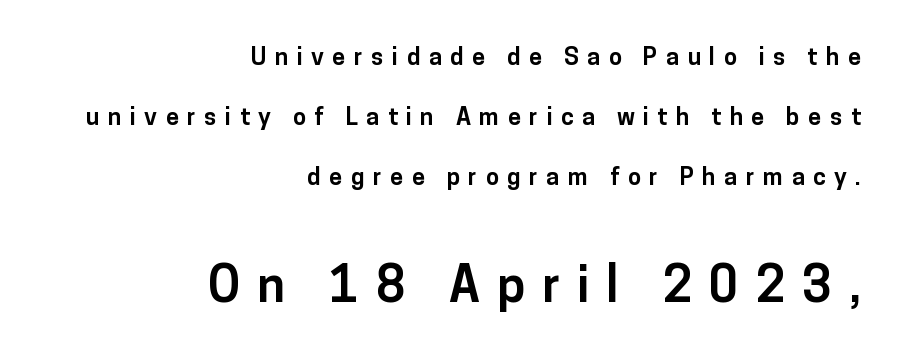
The image shows 49 px bold sans-serif type, upright; set right-aligned, loose line spacing (2.49x), unusually wide letter spacing (+0.35 em), not underlined; the second (bottom) block is 2.04x larger; low stroke contrast and a medium x-height.
